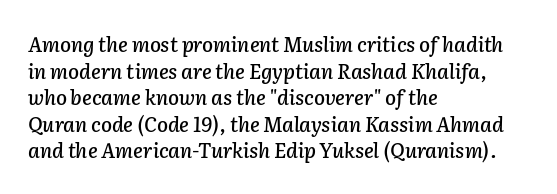
The image shows 20 px text type, italic (leaning right); set left-aligned, normal line spacing (1.33x), normal letter spacing, not underlined.
